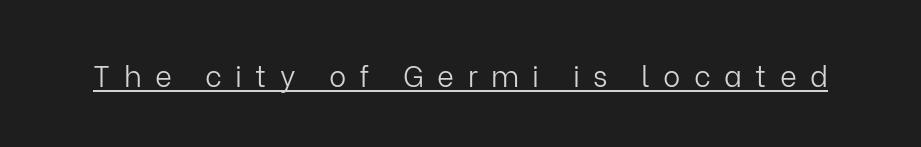
The letters stand upright; this is a roman face. Emphasis is given by a line drawn under the lettering. Is the stroke heavy? The answer is a plain regular-or-lighter. Look at the tracking — it's clearly loosened, letters drifting apart.
